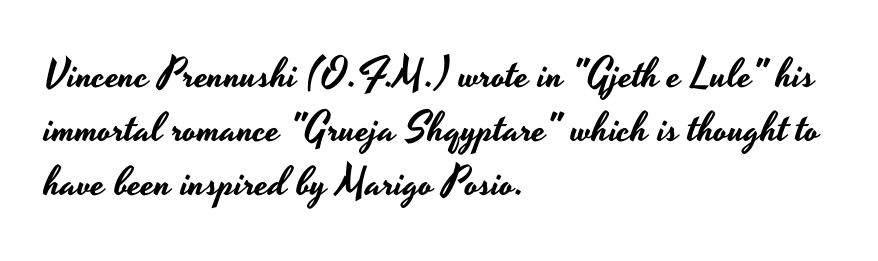
The line-height multiplier appears to be the usual default. This rendering features lettering with no underline. Is this a fixed-width face? No — the glyphs have proportional, varying widths. Nothing sits at the stroke ends, so this counts as sans-serif.
